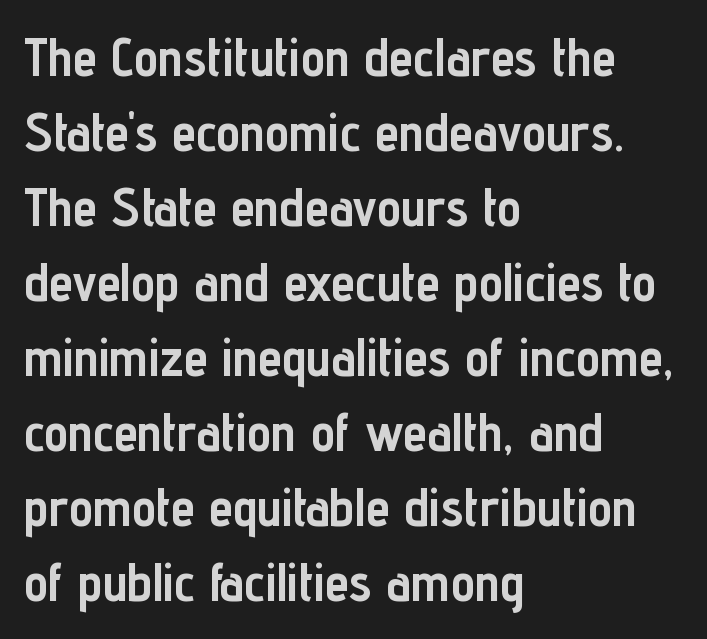
Q: Is the text bold? A: Yes.
Q: Is the text italic (slanted)? A: No, it is upright.
Q: Is the typeface a serif or a sans-serif typeface? A: Sans-serif.
Q: Is the text underlined? A: No.
Q: How is the paragraph aligned? A: Left-aligned.
Q: Is the spacing between letters normal or unusually wide? A: Normal.
Q: Is the spacing between lines tight, normal or loose? A: Normal.
Q: Width (condensed, normal, or wide)? A: Condensed.
Q: Stroke contrast? A: Low.
Q: x-height? A: Medium.
Q: Monospaced? A: No.
